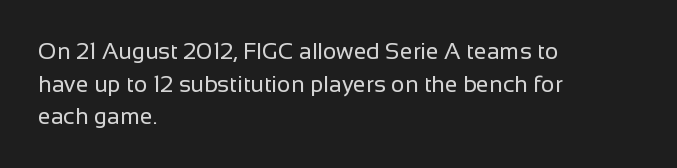
The image shows 23 px text type, upright; set left-aligned, normal line spacing (1.42x), normal letter spacing, not underlined.
